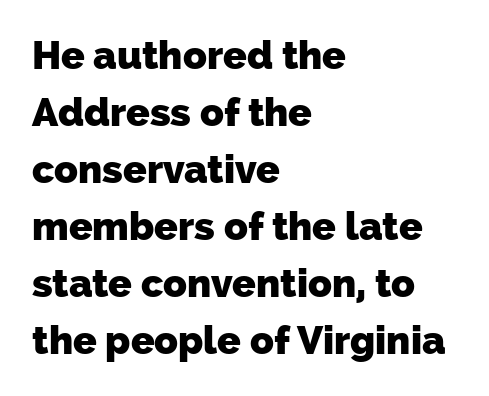
This is heavy type, rendered in bold. Horizontal alignment here is leftward, the default for most running prose. The words here are not underlined. Normally led — the rows are evenly, conventionally spaced. Each letter's strokes conclude bluntly, with no projecting serifs. This rendering leaves character spacing at its baseline value.
